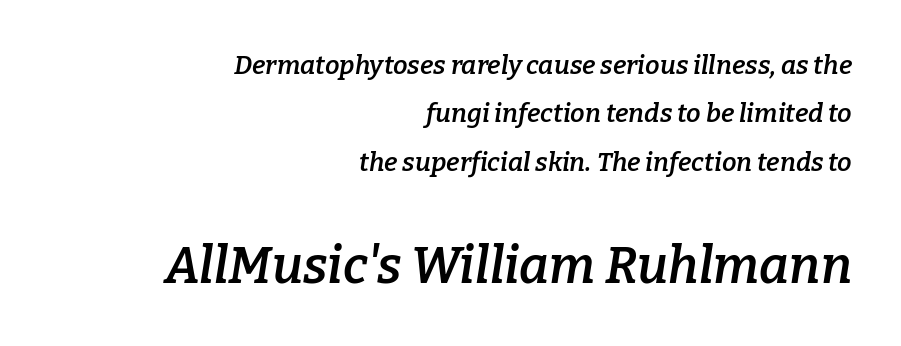
The image shows 51 px semibold serif type, italic (leaning right); set right-aligned, line spacing 1.86x, normal letter spacing, not underlined; the second (bottom) block is 1.96x larger; low stroke contrast and a medium x-height.
